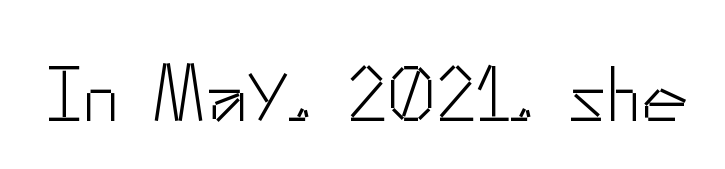
{"serif": "no", "italic": "no", "bold": "no", "weight": "light", "width": "normal", "stroke_contrast": "low", "x_height": "small", "monospaced": "no", "underline": "no", "letter_spacing": "normal", "letter_spacing_em": 0.0, "glyph_px": 78}
